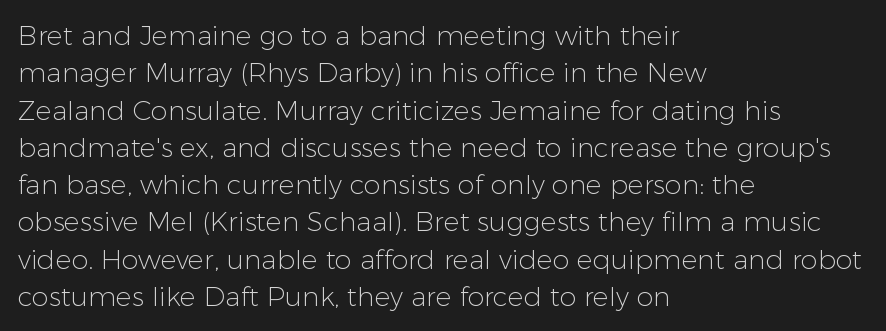
Interline gaps are of average width in this sample. Inter-character spacing is left at the font's built-in metrics. If you drew a line through each stem, it would be perfectly vertical. Words float on clear page, feet unadorned. Each line starts at the same left margin while the right side varies.
